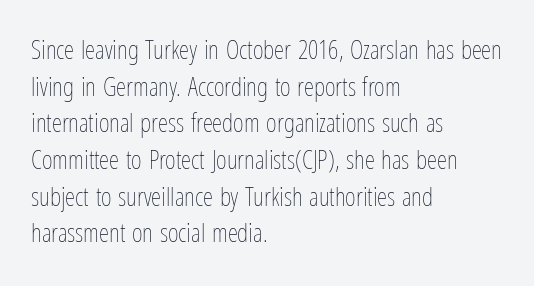
The image shows 26 px text type, upright; set left-aligned, normal line spacing (1.41x), normal letter spacing, not underlined.
